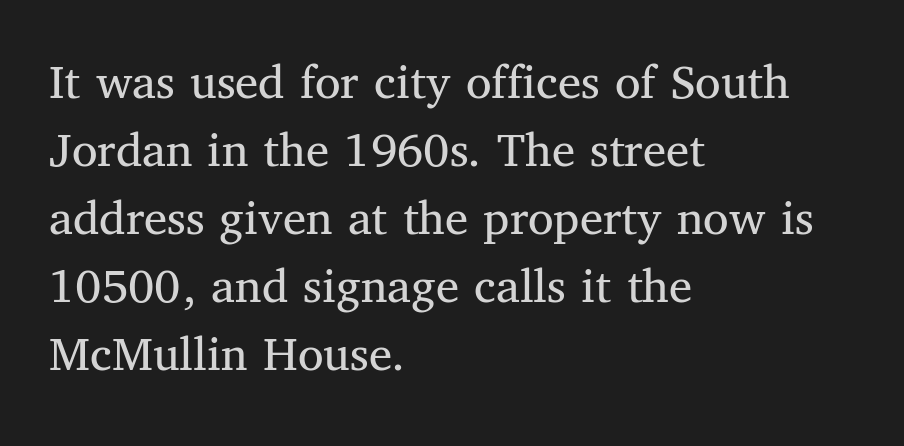
The image shows 52 px regular-weight serif type, upright; set left-aligned, normal line spacing (1.31x), normal letter spacing, not underlined; medium stroke contrast and a medium x-height.
